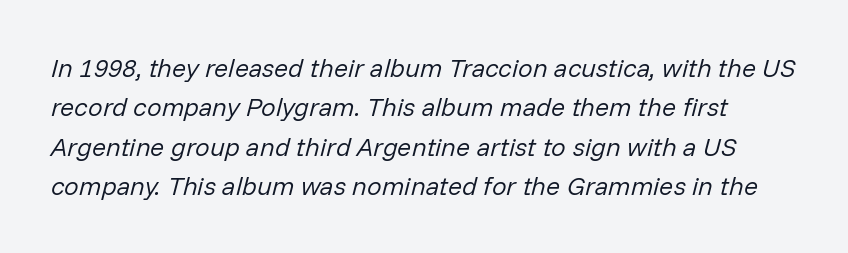
The image shows 26 px text type, italic (leaning right); set normal line spacing (1.51x), normal letter spacing, not underlined.
